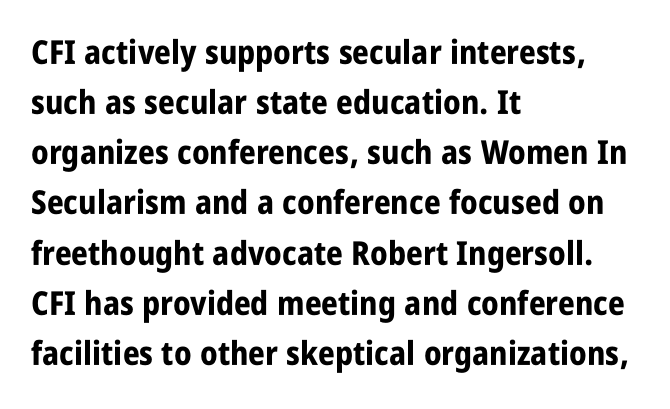
{"serif": "no", "italic": "no", "bold": "yes", "weight": "bold", "width": "condensed", "stroke_contrast": "low", "x_height": "large", "monospaced": "no", "underline": "no", "align": "left", "line_spacing": "normal", "line_spacing_ratio": 1.52, "letter_spacing": "normal", "letter_spacing_em": 0.0, "glyph_px": 33}
